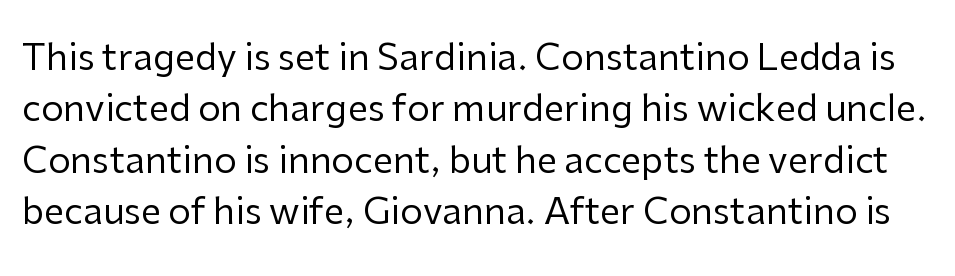
Posture: straight, roman, zero tilt. Observe the absence of serifs on each vertical stroke in this sample. The letterforms sit at book weight or below. Look at the tracking — it's just the regular setting, nothing added. A typesetter would call this proportional, since set widths differ per character. Just letters on the line, the space beneath them empty.
